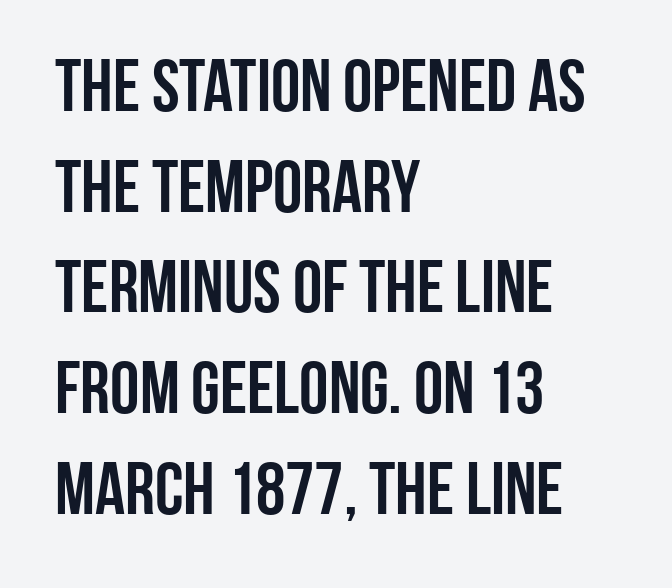
Q: Is the text italic (slanted)? A: No, it is upright.
Q: Is the typeface a serif or a sans-serif typeface? A: Sans-serif.
Q: Is the text underlined? A: No.
Q: How is the paragraph aligned? A: Left-aligned.
Q: Is the spacing between letters normal or unusually wide? A: Normal.
Q: Is the spacing between lines tight, normal or loose? A: Normal.
Q: Width (condensed, normal, or wide)? A: Condensed.
Q: Stroke contrast? A: Low.
Q: x-height? A: Large.
Q: Monospaced? A: No.
